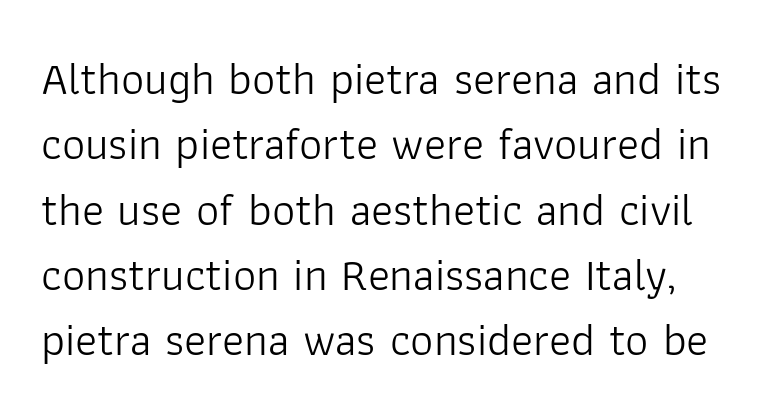
The image shows 46 px light sans-serif type, upright; set normal line spacing (1.42x), normal letter spacing, not underlined; low stroke contrast and a medium x-height.
